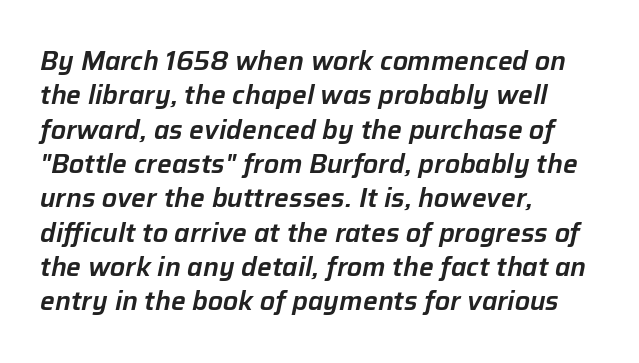
Q: Is the text italic (slanted)? A: Yes, it leans right by about 12 degrees.
Q: Is the text underlined? A: No.
Q: How is the paragraph aligned? A: Left-aligned.
Q: Is the spacing between letters normal or unusually wide? A: Normal.
Q: Is the spacing between lines tight, normal or loose? A: Normal.
